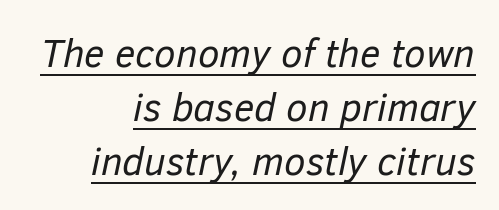
{"italic": "yes", "lean": "right", "slant_degrees": 12, "bold": "no", "weight": "regular", "width": "normal", "stroke_contrast": "low", "x_height": "medium", "monospaced": "no", "underline": "yes", "align": "right", "line_spacing": "normal", "line_spacing_ratio": 1.38, "letter_spacing": "normal", "letter_spacing_em": 0.0, "glyph_px": 39}
